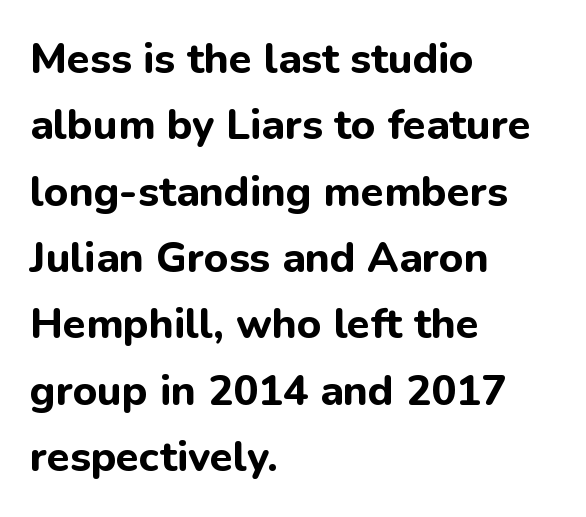
The letters stand upright; this is a roman face. Summary of weight: heavy, a full bold. The tracking reads as untouched default to a designer's eye. Every row of glyphs begins at an identical x-position on the left.
